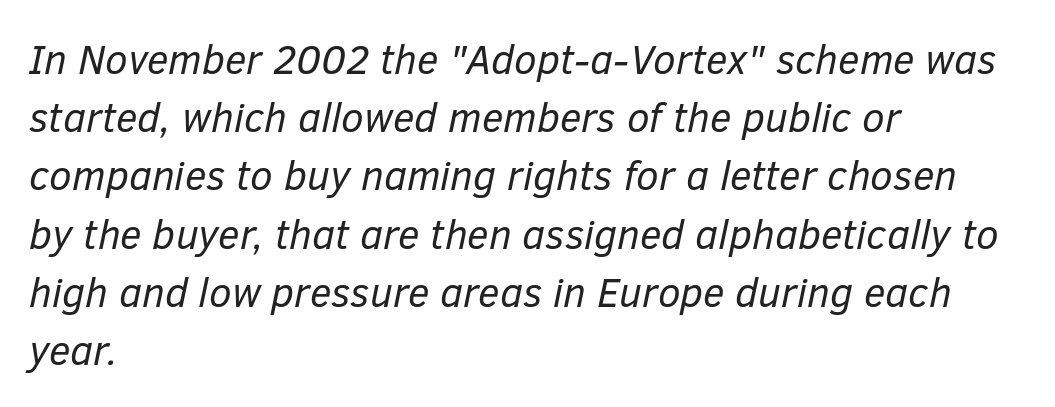
The image shows 41 px regular-weight type, italic (leaning right); set left-aligned, normal line spacing (1.42x), normal letter spacing, not underlined; low stroke contrast and a medium x-height.
